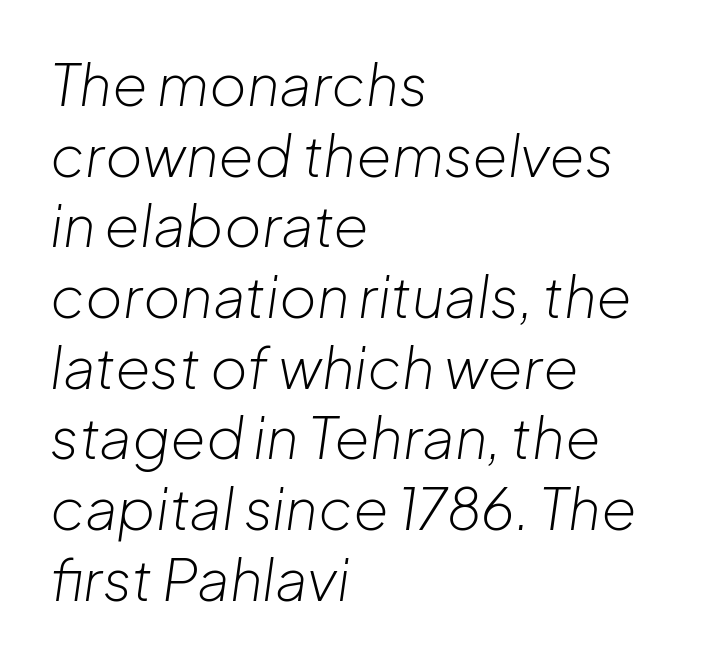
Q: Is the text bold? A: No.
Q: Is the text italic (slanted)? A: Yes, it leans right by about 8 degrees.
Q: Is the text underlined? A: No.
Q: How is the paragraph aligned? A: Left-aligned.
Q: Is the spacing between letters normal or unusually wide? A: Normal.
Q: Width (condensed, normal, or wide)? A: Normal.
Q: Stroke contrast? A: Low.
Q: x-height? A: Medium.
Q: Monospaced? A: No.
